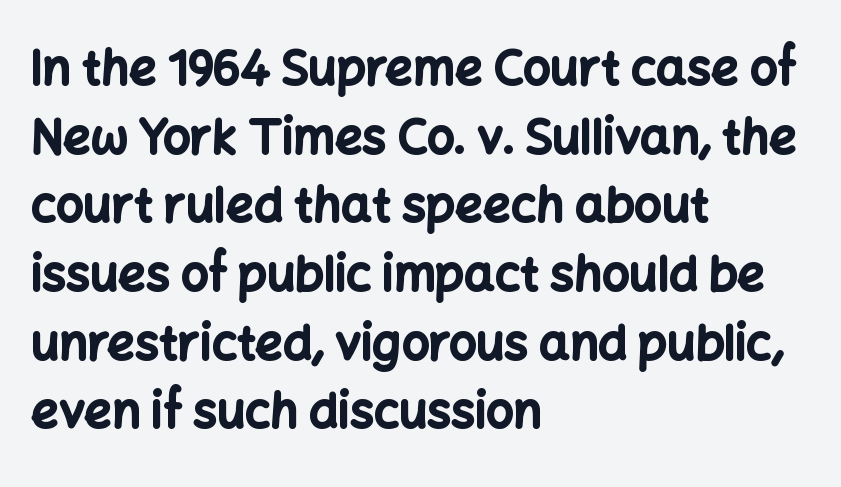
The image shows 48 px bold sans-serif type, upright; set left-aligned, normal line spacing (1.43x), normal letter spacing, not underlined; low stroke contrast and a medium x-height.
